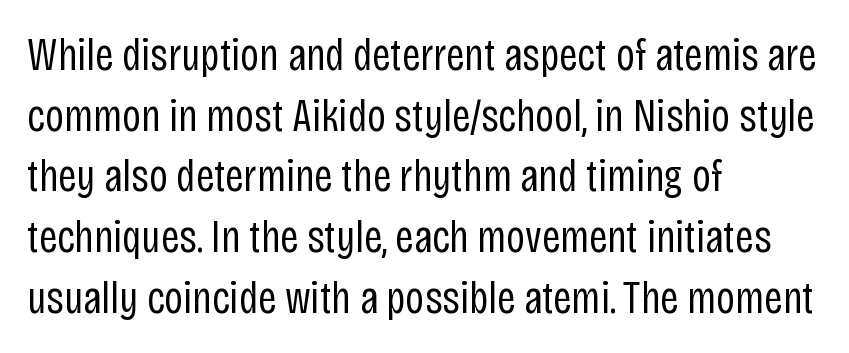
Q: Is the text bold? A: No.
Q: Is the text italic (slanted)? A: No, it is upright.
Q: Is the typeface a serif or a sans-serif typeface? A: Sans-serif.
Q: Is the text underlined? A: No.
Q: How is the paragraph aligned? A: Left-aligned.
Q: Is the spacing between letters normal or unusually wide? A: Normal.
Q: Is the spacing between lines tight, normal or loose? A: Normal.
Q: Width (condensed, normal, or wide)? A: Condensed.
Q: Stroke contrast? A: Low.
Q: x-height? A: Large.
Q: Monospaced? A: No.
